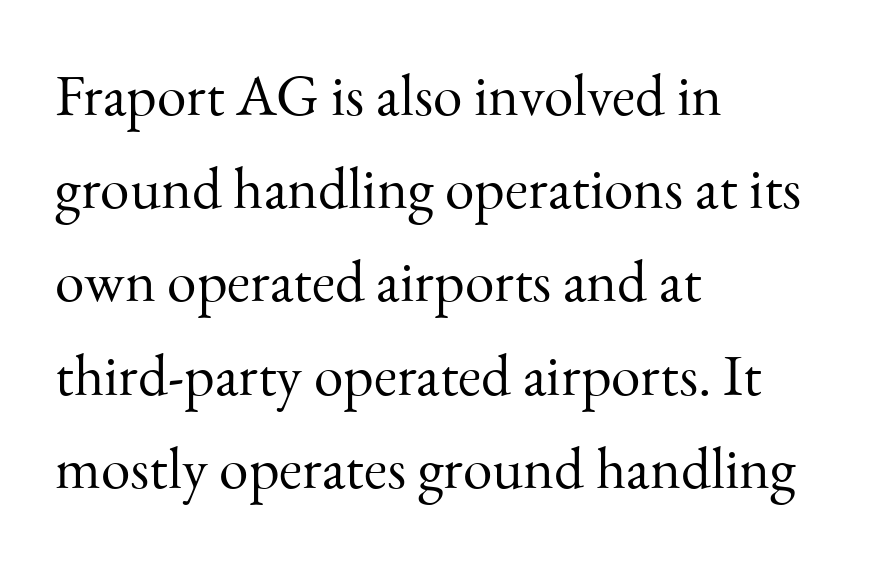
The image shows 59 px light serif type, upright; set left-aligned, normal line spacing (1.58x), normal letter spacing, not underlined; medium stroke contrast and a small x-height.
